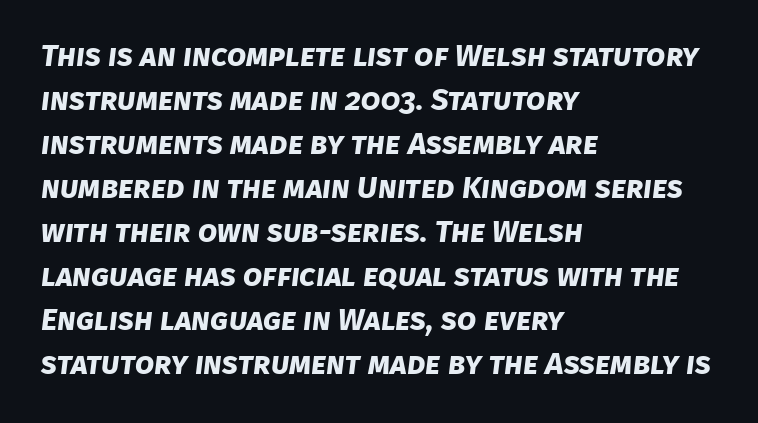
The image shows 31 px bold sans-serif type; set left-aligned, normal line spacing (1.42x), normal letter spacing, not underlined; low stroke contrast and a large x-height.
